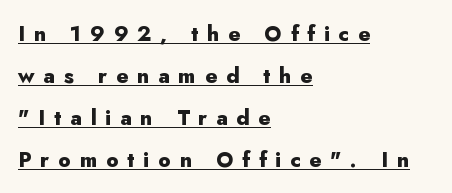
{"italic": "no", "bold": "yes", "underline": "yes", "align": "left", "line_spacing": "loose", "line_spacing_ratio": 2.0, "letter_spacing": "wide", "letter_spacing_em": 0.42, "glyph_px": 21}
